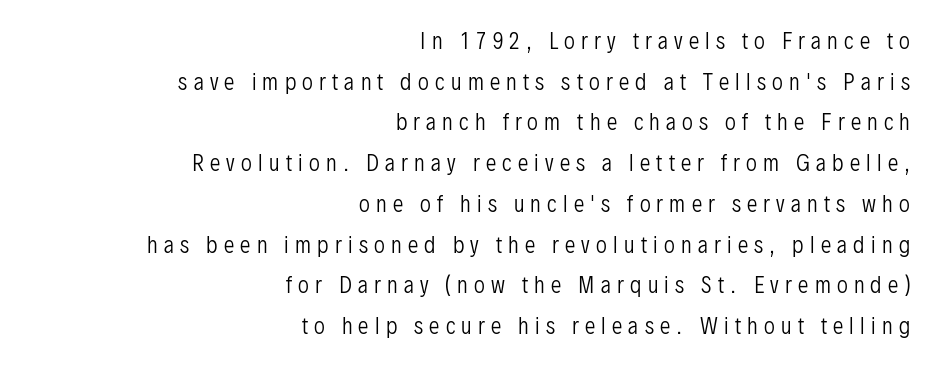
The image shows 21 px text type, upright; set right-aligned, loose line spacing (1.94x), unusually wide letter spacing (+0.3 em), not underlined.
